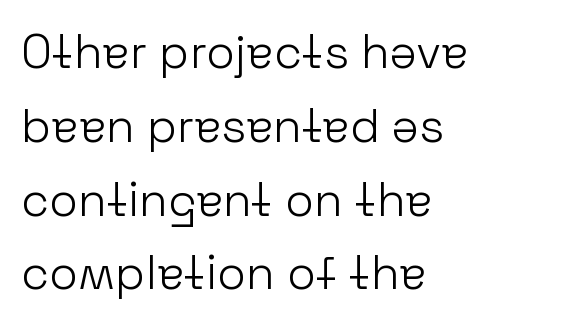
You can tell it's not italic because the verticals are truly vertical. The typeface has the unassuming heft of standard copy or less. Looks like regular typesetting: each glyph gets only the width it needs. The horizontal fit of the characters is conventional and even. Notice how the passage keeps a crisp vertical edge on the left only. The font family rendered here belongs to the sans-serif group.
